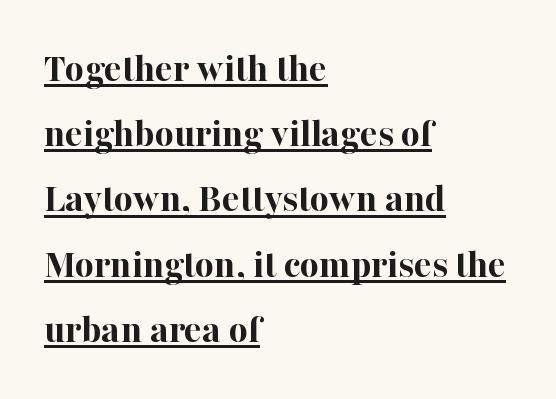
The rendering shows small feet on the letterforms — a serif design. Weight check: bold — yes, fully. Proportional: the letters do not fall into vertical columns. Visually the block forms a straight wall on the left and a jagged coastline on the right. There is no visible air inserted between adjacent glyphs. The line-height multiplier appears to be the usual default.
